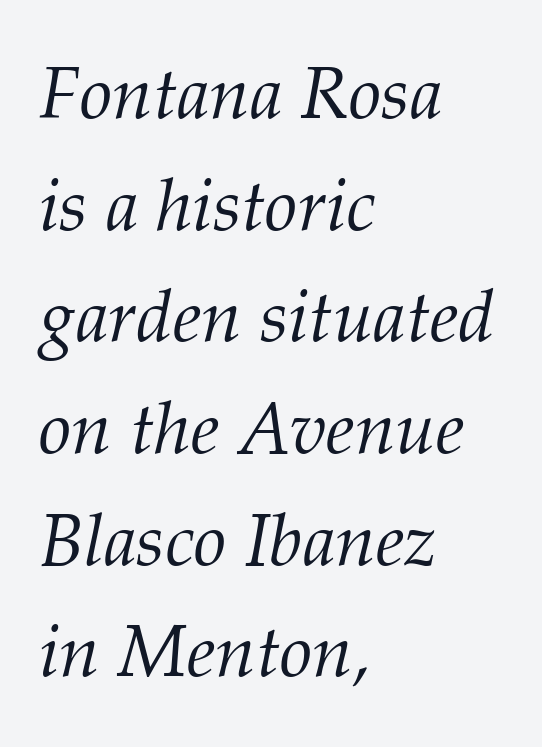
{"serif": "yes", "italic": "yes", "lean": "right", "slant_degrees": 12, "bold": "no", "weight": "light", "width": "normal", "stroke_contrast": "medium", "x_height": "medium", "monospaced": "no", "underline": "no", "align": "left", "line_spacing": "normal", "line_spacing_ratio": 1.53, "letter_spacing": "normal", "letter_spacing_em": 0.0, "glyph_px": 73}
